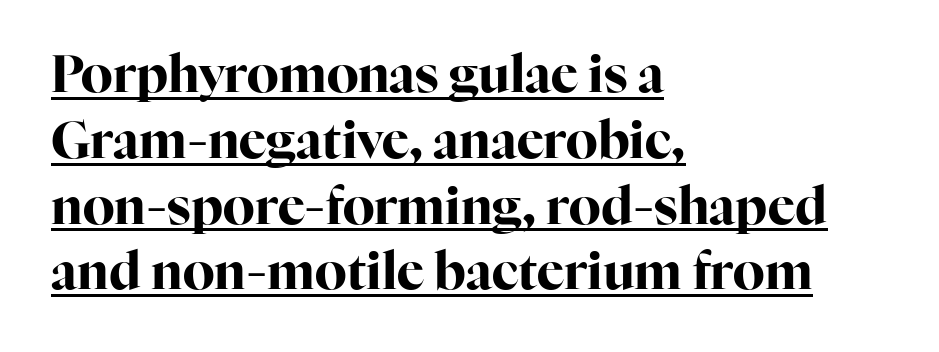
The image shows 51 px bold serif type, upright; set left-aligned, normal line spacing (1.29x), normal letter spacing, underlined; high stroke contrast and a medium x-height.
